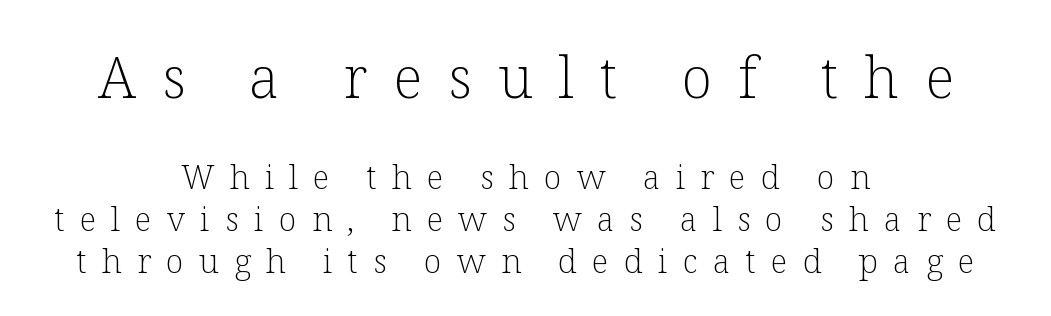
{"serif": "yes", "italic": "no", "bold": "no", "weight": "light", "width": "normal", "stroke_contrast": "low", "x_height": "medium", "monospaced": "no", "underline": "no", "align": "center", "line_spacing": "normal", "line_spacing_ratio": 1.28, "letter_spacing": "wide", "letter_spacing_em": 0.46, "larger_block": "first", "size_ratio": 1.73, "glyph_px": 57}
